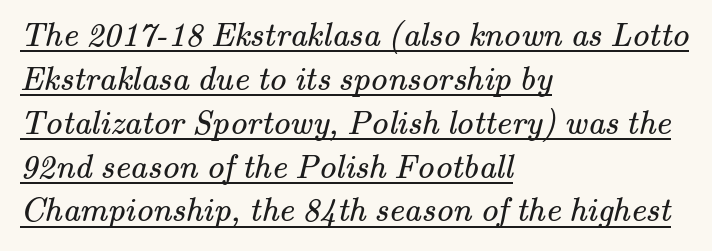
The image shows 34 px regular-weight serif type; set left-aligned, normal line spacing (1.29x), normal letter spacing, underlined; medium stroke contrast and a small x-height.
